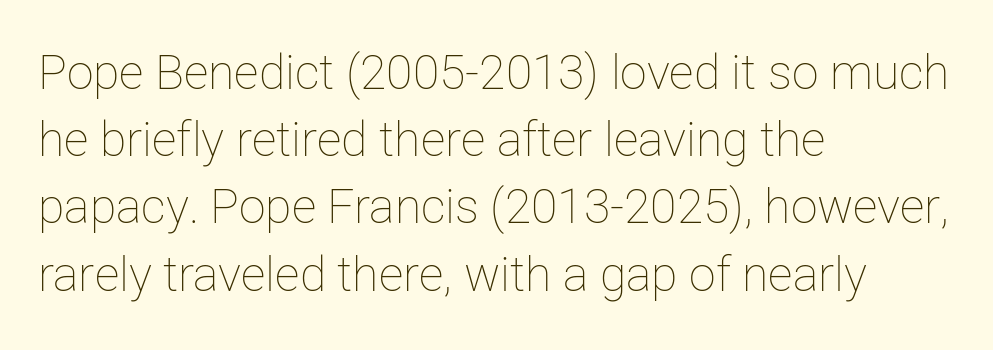
The image shows 48 px thin type, upright; set left-aligned, normal line spacing (1.4x), normal letter spacing, not underlined; low stroke contrast and a medium x-height.
